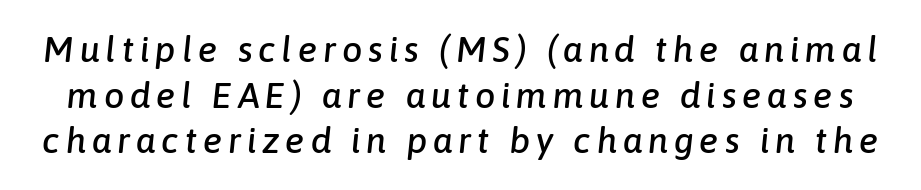
{"italic": "yes", "lean": "right", "slant_degrees": 6, "width": "normal", "stroke_contrast": "low", "x_height": "medium", "monospaced": "no", "underline": "no", "line_spacing": "normal", "line_spacing_ratio": 1.27, "glyph_px": 36}
